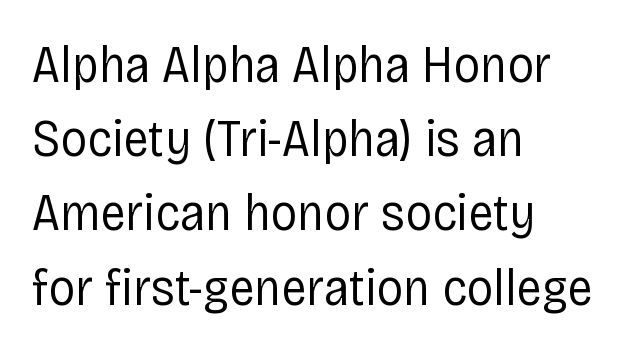
Posture: vertical. This block has exactly the height ordinary leading produces. Varying glyph widths throughout — classic text-font behaviour. The line texture is even and compact thanks to regular tracking. The ragged edge is on the right, which tells us the setting is flush left. The letters carry no serifs — their stems end cleanly without finishing strokes.
